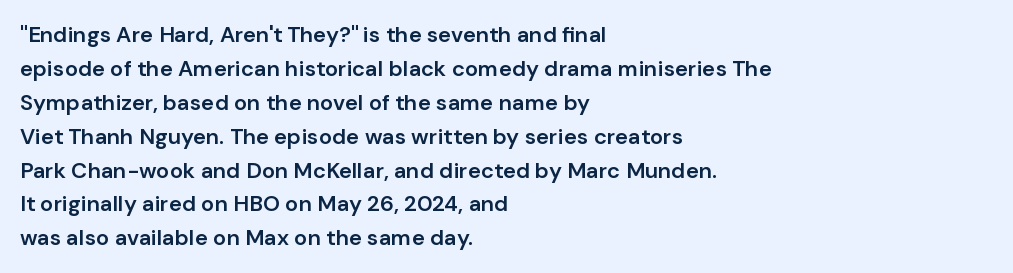
{"italic": "no", "bold": "semi", "underline": "no", "align": "left", "line_spacing": "normal", "line_spacing_ratio": 1.54, "letter_spacing": "normal", "letter_spacing_em": 0.0, "glyph_px": 22}
